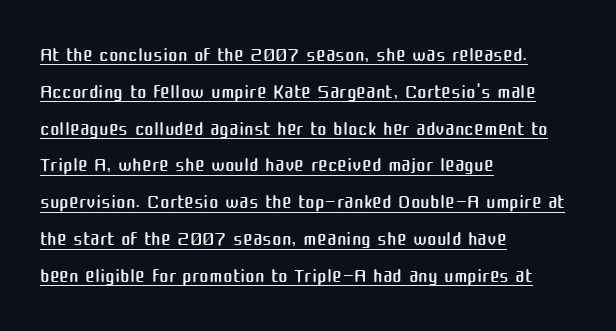
The image shows 29 px regular-weight sans-serif type, upright; set left-aligned, normal line spacing (1.27x), normal letter spacing, underlined; medium stroke contrast and a medium x-height.
